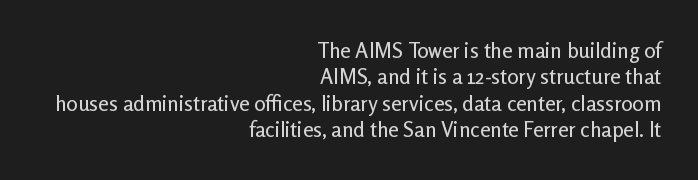
The leading is moderate, giving the passage an even texture. The passage is arranged like a letterhead date or caption credit — flush right. Type without underlining. The type sits square on the baseline with zero lean. You could call the tracking neutral — neither tight nor loose.
